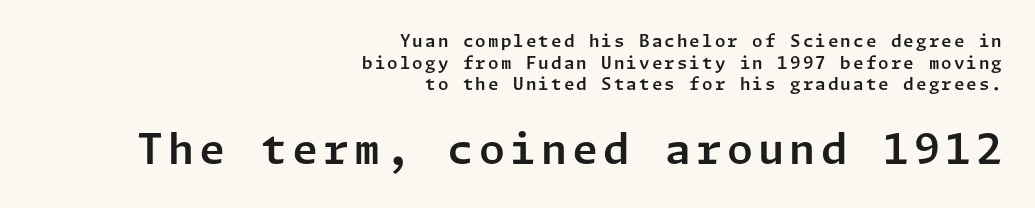
The space beneath each line is pristine and unruled. Students, observe: this is what conventionally led text looks like. Visually, the bottom section dominates because its glyphs are scaled up. Quick note: not italic, upright. This rendering employs a face without finishing strokes, i.e., a sans-serif. Each line ends at the same right margin while the left side varies.
